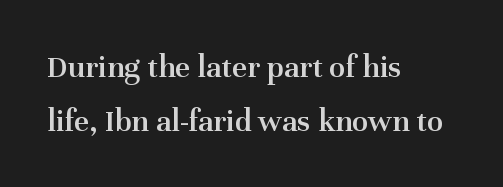
{"serif": "yes", "italic": "no", "bold": "semi", "weight": "semibold", "width": "normal", "stroke_contrast": "medium", "x_height": "medium", "monospaced": "no", "underline": "no", "align": "left", "line_spacing": "normal", "line_spacing_ratio": 1.63, "letter_spacing": "normal", "letter_spacing_em": 0.0, "glyph_px": 33}
